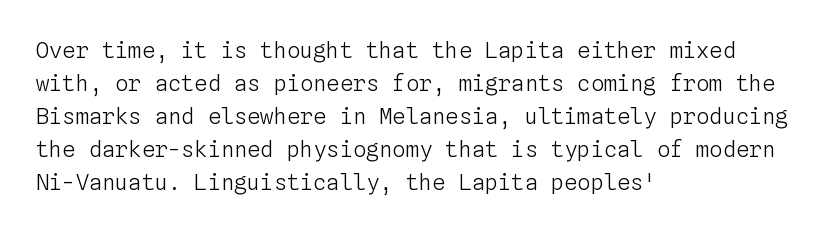
Q: Is the text bold? A: No.
Q: Is the text italic (slanted)? A: No, it is upright.
Q: Is the text underlined? A: No.
Q: How is the paragraph aligned? A: Left-aligned.
Q: Is the spacing between letters normal or unusually wide? A: Normal.
Q: Is the spacing between lines tight, normal or loose? A: Normal.
